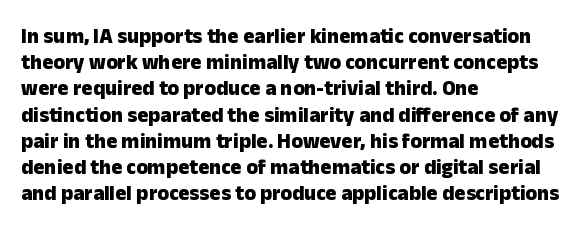
{"italic": "no", "bold": "yes", "underline": "no", "align": "left", "line_spacing": "normal", "line_spacing_ratio": 1.25, "letter_spacing": "normal", "letter_spacing_em": 0.0, "glyph_px": 21}
